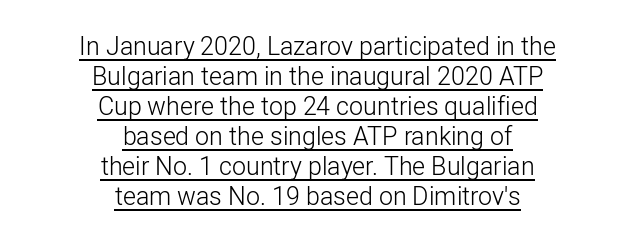
Q: Is the text bold? A: No.
Q: Is the text italic (slanted)? A: No, it is upright.
Q: Is the text underlined? A: Yes.
Q: How is the paragraph aligned? A: Centered.
Q: Is the spacing between letters normal or unusually wide? A: Normal.
